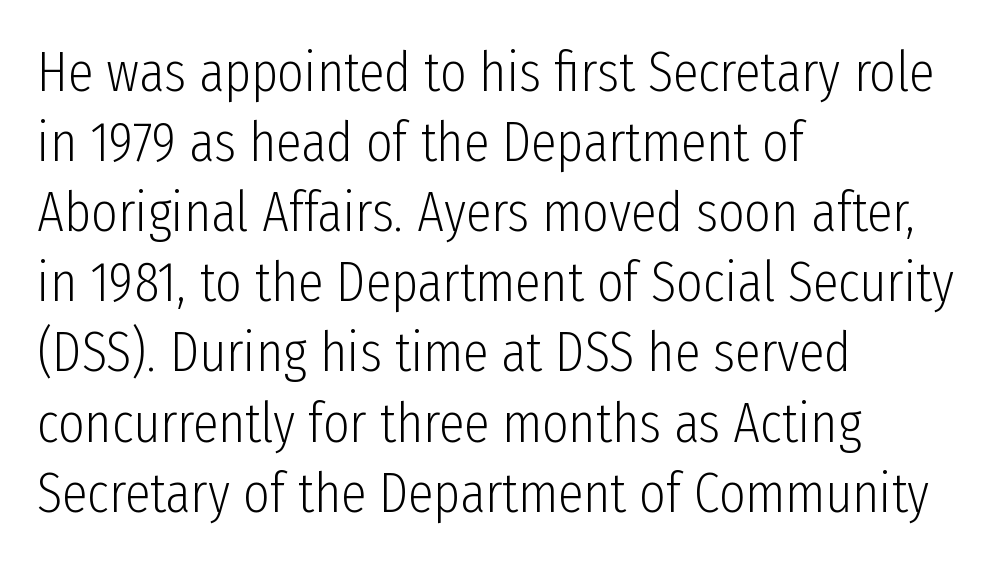
The image shows 57 px light, condensed sans-serif type, upright; set left-aligned, line spacing 1.23x, normal letter spacing, not underlined; low stroke contrast and a medium x-height.
